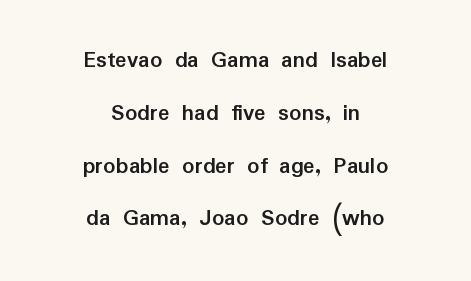
{"italic": "no", "bold": "yes", "underline": "no", "align": "center", "line_spacing": "loose", "line_spacing_ratio": 2.2, "letter_spacing": "normal", "letter_spacing_em": 0.0, "glyph_px": 24}
